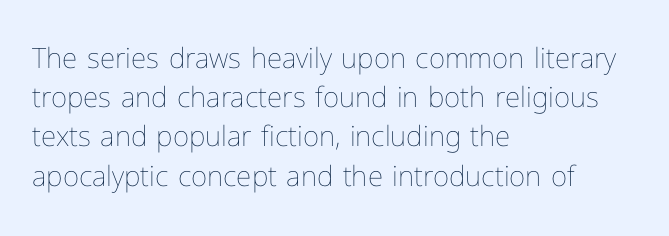
The image shows 28 px thin type, upright; set left-aligned, normal line spacing (1.4x), normal letter spacing, not underlined; low stroke contrast and a medium x-height.
